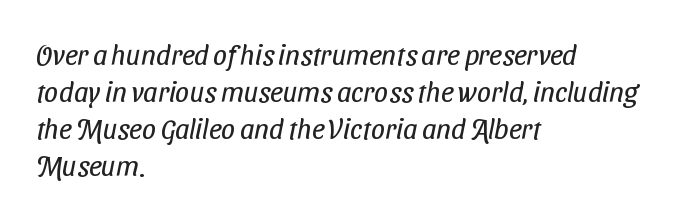
{"serif": "no", "bold": "no", "weight": "regular", "width": "condensed", "stroke_contrast": "low", "x_height": "medium", "monospaced": "no", "underline": "no", "align": "left", "line_spacing": "normal", "line_spacing_ratio": 1.32, "letter_spacing": "normal", "letter_spacing_em": 0.0, "glyph_px": 28}
